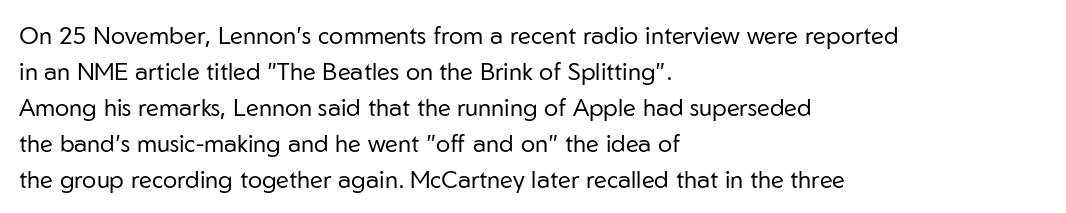
The image shows 24 px text type, upright; set left-aligned, normal line spacing (1.5x), normal letter spacing, not underlined.
